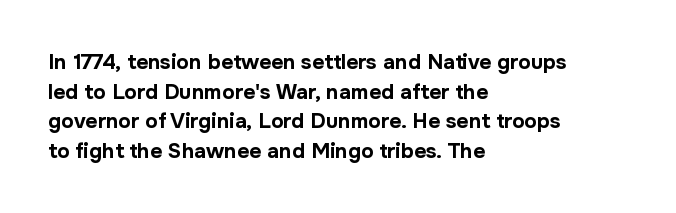
The image shows 21 px bold type, upright; set left-aligned, normal line spacing (1.41x), normal letter spacing, not underlined.
